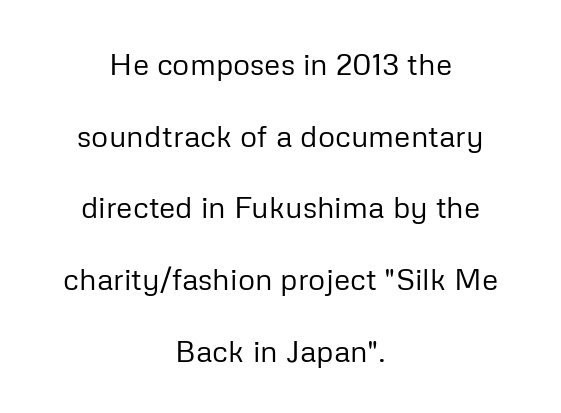
Q: Is the text bold? A: No.
Q: Is the text italic (slanted)? A: No, it is upright.
Q: Is the typeface a serif or a sans-serif typeface? A: Sans-serif.
Q: Is the text underlined? A: No.
Q: How is the paragraph aligned? A: Centered.
Q: Is the spacing between letters normal or unusually wide? A: Normal.
Q: Is the spacing between lines tight, normal or loose? A: Loose.
Q: Width (condensed, normal, or wide)? A: Normal.
Q: Stroke contrast? A: Low.
Q: x-height? A: Medium.
Q: Monospaced? A: No.
